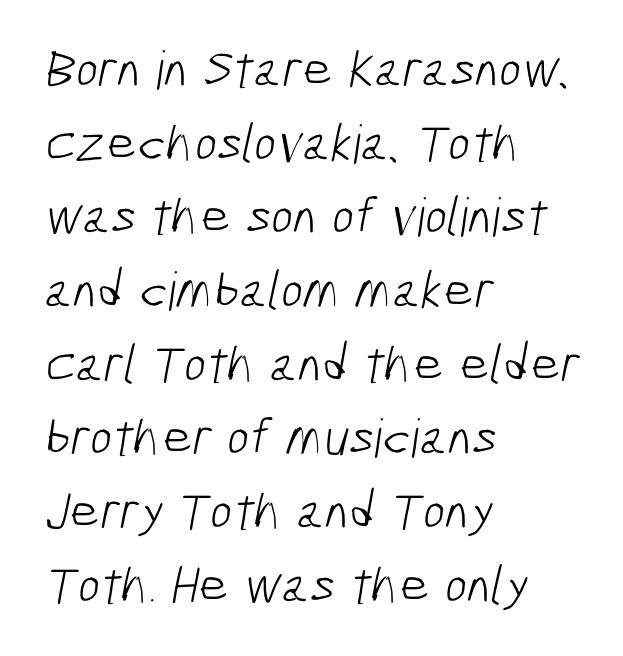
The image shows 53 px light, condensed sans-serif type; set left-aligned, normal line spacing (1.39x), normal letter spacing, not underlined; low stroke contrast and a medium x-height.
